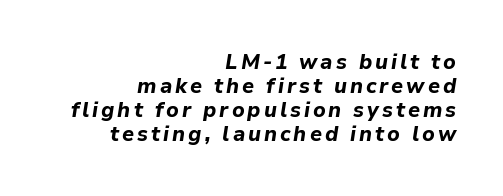
{"italic": "yes", "lean": "right", "slant_degrees": 9, "bold": "yes", "underline": "no", "align": "right", "line_spacing": "tight", "line_spacing_ratio": 1.14, "glyph_px": 21}
